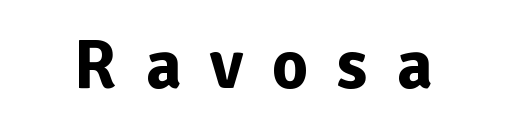
{"serif": "no", "italic": "no", "bold": "yes", "weight": "bold", "width": "normal", "stroke_contrast": "low", "x_height": "medium", "monospaced": "no", "underline": "no", "letter_spacing": "wide", "letter_spacing_em": 0.41, "glyph_px": 70}
